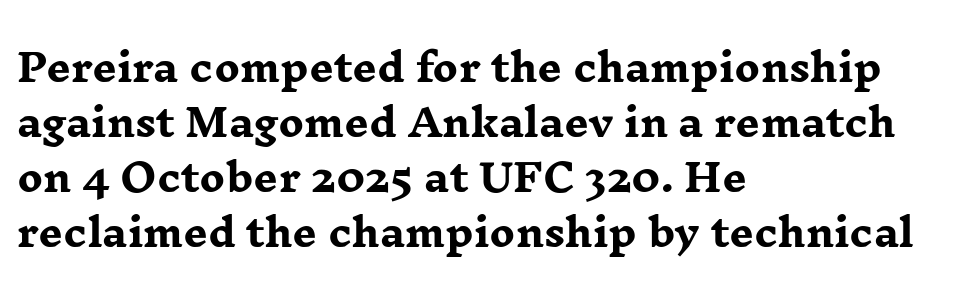
Q: Is the text bold? A: Yes.
Q: Is the text italic (slanted)? A: No, it is upright.
Q: Is the typeface a serif or a sans-serif typeface? A: Serif.
Q: Is the text underlined? A: No.
Q: How is the paragraph aligned? A: Left-aligned.
Q: Is the spacing between letters normal or unusually wide? A: Normal.
Q: Is the spacing between lines tight, normal or loose? A: Normal.
Q: Width (condensed, normal, or wide)? A: Wide.
Q: Stroke contrast? A: Low.
Q: x-height? A: Medium.
Q: Monospaced? A: No.
